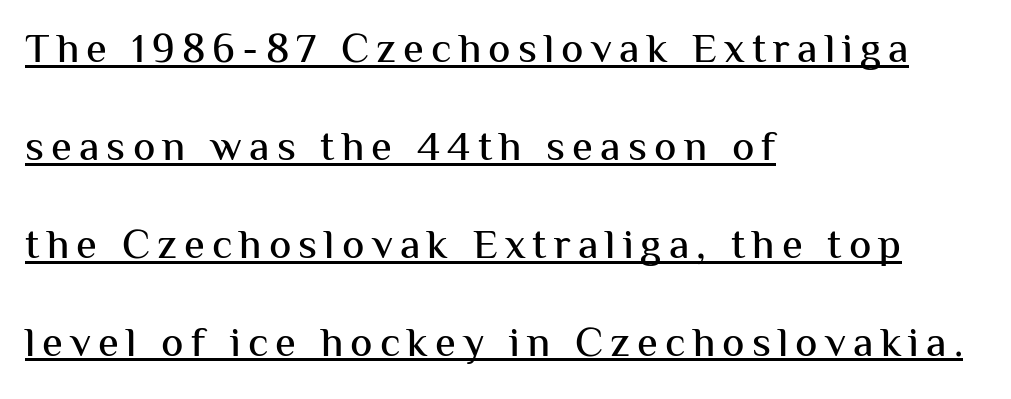
Q: Is the text italic (slanted)? A: No, it is upright.
Q: Is the typeface a serif or a sans-serif typeface? A: Sans-serif.
Q: Is the text underlined? A: Yes.
Q: How is the paragraph aligned? A: Left-aligned.
Q: Is the spacing between lines tight, normal or loose? A: Loose.
Q: Width (condensed, normal, or wide)? A: Normal.
Q: Stroke contrast? A: Medium.
Q: x-height? A: Medium.
Q: Monospaced? A: No.
